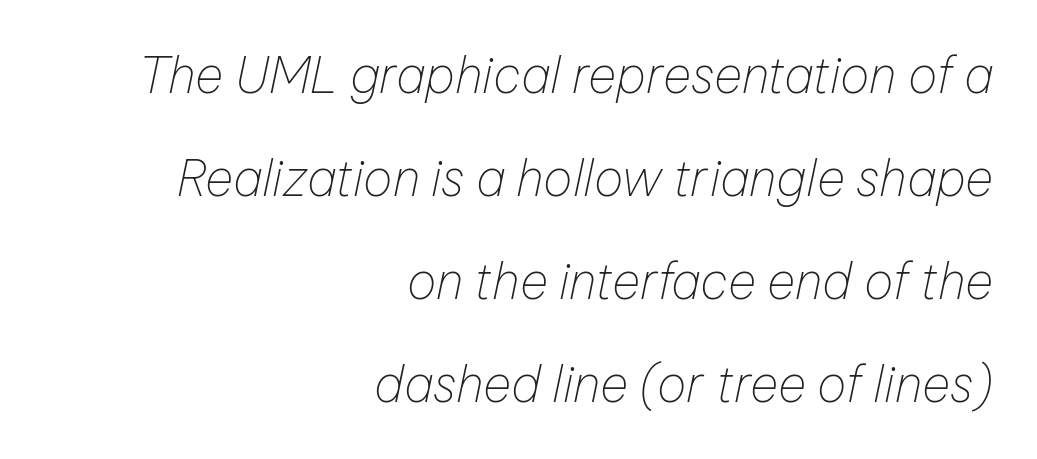
The image shows 49 px thin type, italic (leaning right); set right-aligned, loose line spacing (2.1x), normal letter spacing, not underlined; low stroke contrast and a medium x-height.
